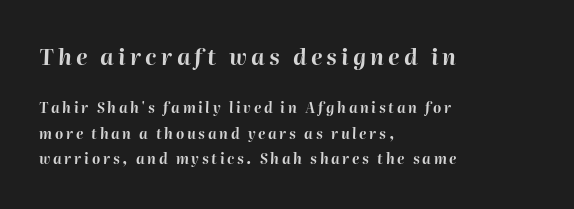
The paragraph has a hard left edge and a soft right edge. The first block has been scaled up relative to the second. Anything drawn beneath the words? Only blank space. Every character sits at an angle, as italics do. The font is running at its bold setting.
